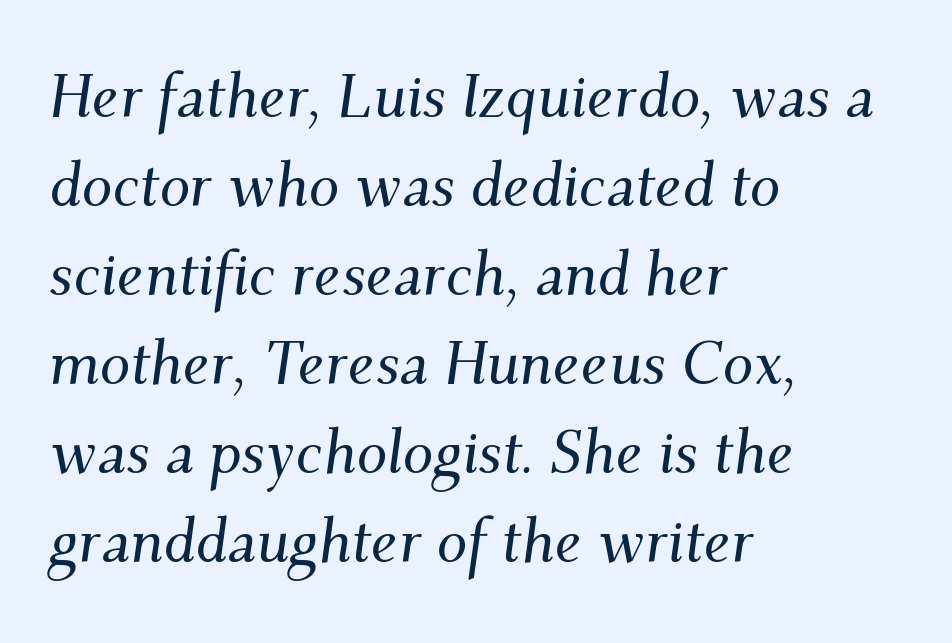
The image shows 61 px serif type, italic (leaning right); set left-aligned, normal line spacing (1.46x), normal letter spacing, not underlined; medium stroke contrast and a small x-height.
